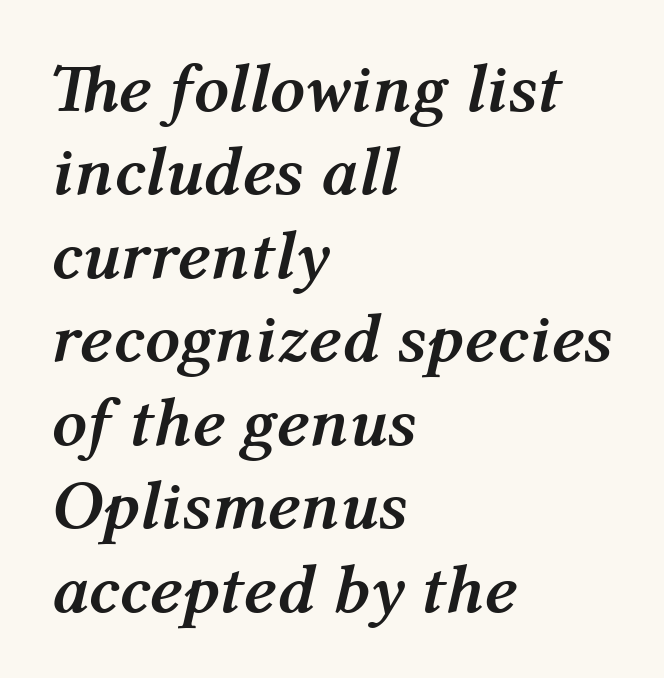
{"italic": "yes", "lean": "right", "slant_degrees": 12, "bold": "yes", "weight": "semibold", "width": "normal", "stroke_contrast": "medium", "x_height": "medium", "monospaced": "no", "underline": "no", "align": "left", "line_spacing_ratio": 1.21, "letter_spacing": "normal", "letter_spacing_em": 0.0, "glyph_px": 69}
